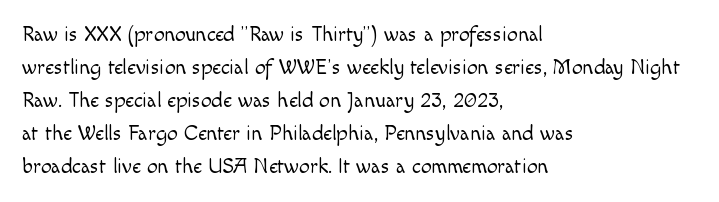
Q: Is the text bold? A: No.
Q: Is the text italic (slanted)? A: No, it is upright.
Q: Is the text underlined? A: No.
Q: How is the paragraph aligned? A: Left-aligned.
Q: Is the spacing between letters normal or unusually wide? A: Normal.
Q: Is the spacing between lines tight, normal or loose? A: Normal.
